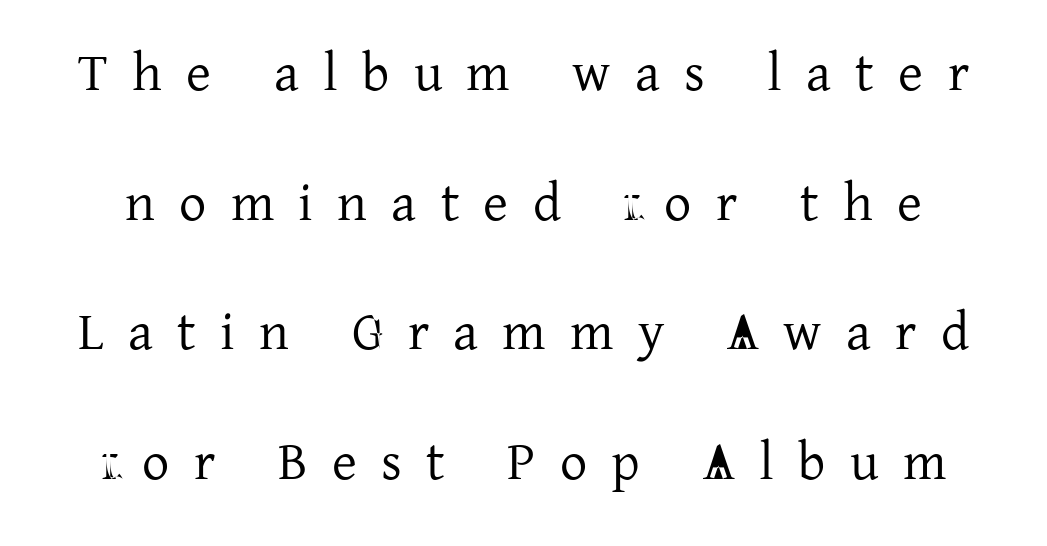
The image shows 54 px serif type, upright; set loose line spacing (2.4x), unusually wide letter spacing (+0.45 em), not underlined; low stroke contrast and a medium x-height.
